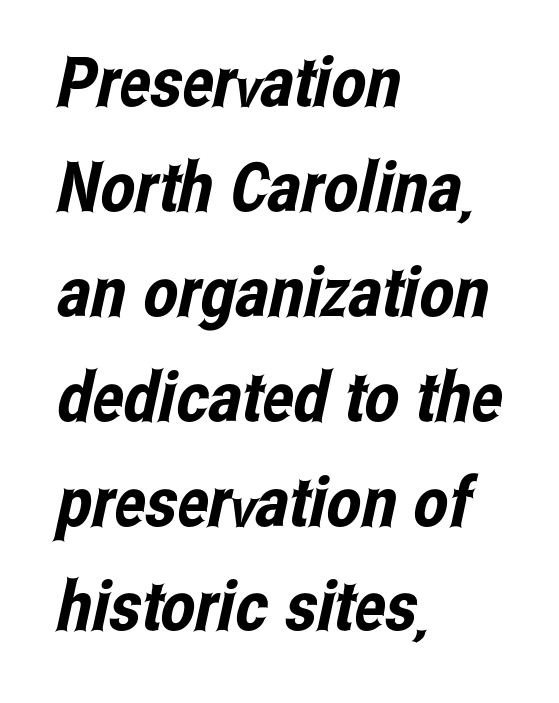
Looks like regular typesetting: each glyph gets only the width it needs. This sample is left-justified, so line endings fall wherever the words run out. Stroke terminals: plain, sans-serif. Evenly set lines give the paragraph a standard silhouette. The specimen omits any rule beneath the text block's lines. The tracking reads as untouched default to a designer's eye.
